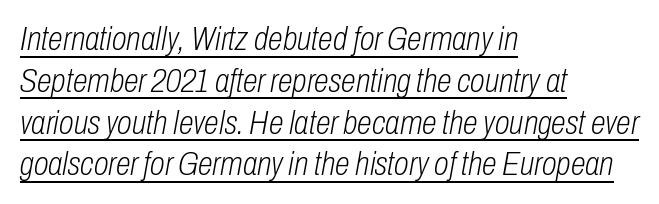
The strokes carry an ordinary text weight at most. Layout note: lines flush left. Does a line run under the words? Yes, clearly. The rendering keeps characters at their native spacing. A typesetter would call this proportional, since set widths differ per character.
